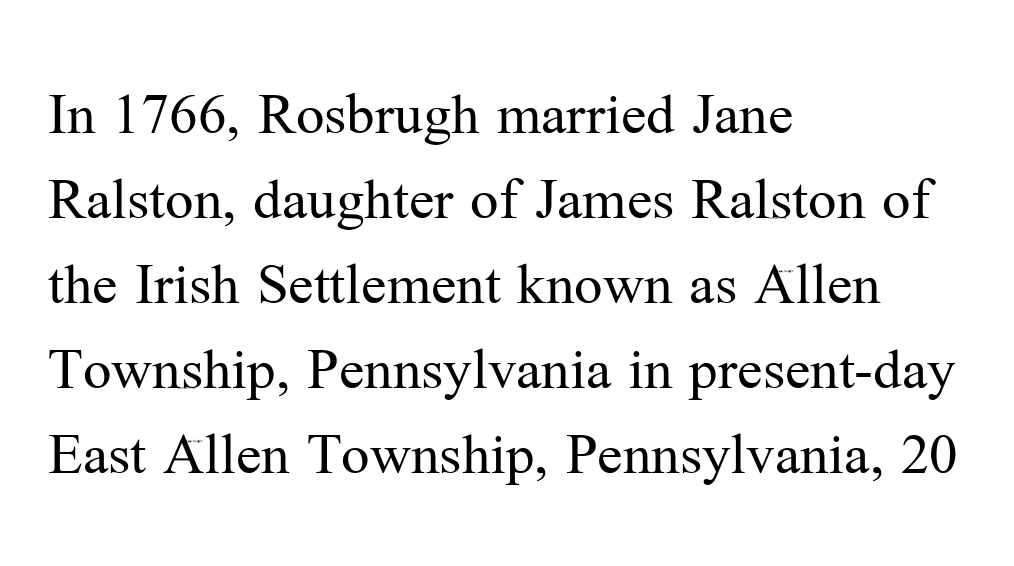
{"serif": "yes", "italic": "no", "bold": "no", "weight": "regular", "width": "normal", "stroke_contrast": "medium", "x_height": "medium", "monospaced": "no", "underline": "no", "align": "left", "line_spacing": "normal", "line_spacing_ratio": 1.35, "letter_spacing": "normal", "letter_spacing_em": 0.0, "glyph_px": 63}
